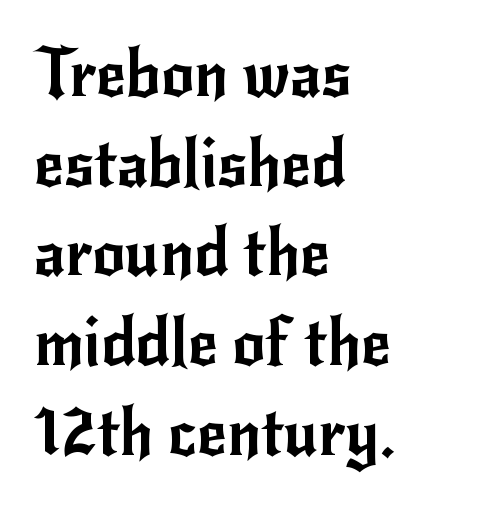
Q: Is the text italic (slanted)? A: No, it is upright.
Q: Is the typeface a serif or a sans-serif typeface? A: Sans-serif.
Q: Is the text underlined? A: No.
Q: How is the paragraph aligned? A: Left-aligned.
Q: Is the spacing between letters normal or unusually wide? A: Normal.
Q: Is the spacing between lines tight, normal or loose? A: Normal.
Q: Width (condensed, normal, or wide)? A: Normal.
Q: Stroke contrast? A: Low.
Q: x-height? A: Small.
Q: Monospaced? A: No.
